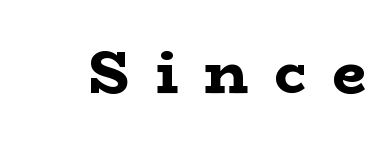
{"serif": "yes", "italic": "no", "bold": "yes", "weight": "bold", "width": "wide", "stroke_contrast": "low", "x_height": "medium", "monospaced": "no", "underline": "no", "letter_spacing": "wide", "letter_spacing_em": 0.45, "glyph_px": 59}
